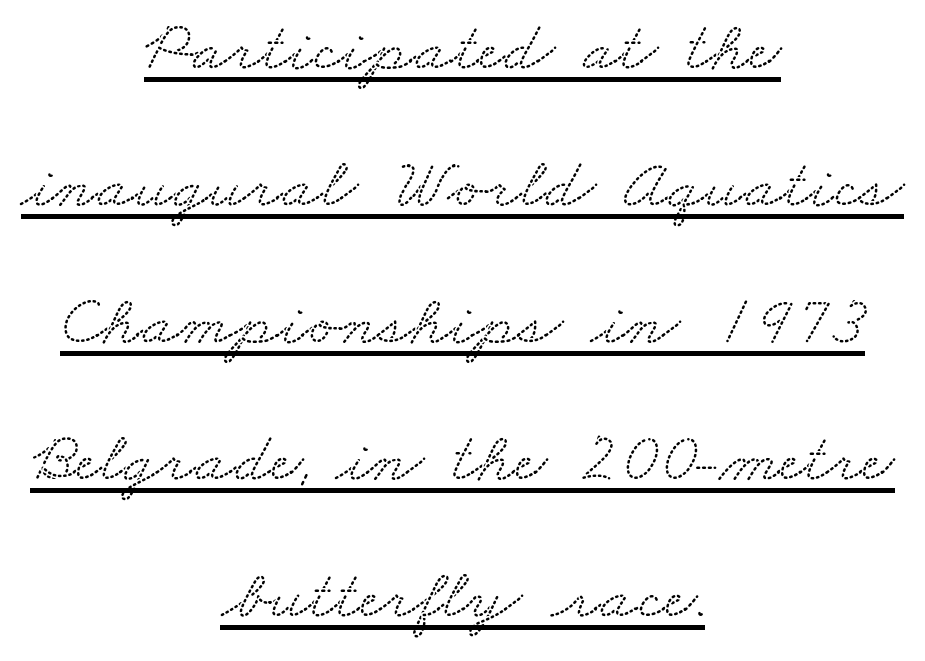
{"serif": "yes", "width": "wide", "stroke_contrast": "low", "x_height": "small", "monospaced": "no", "underline": "yes", "align": "center", "line_spacing": "loose", "line_spacing_ratio": 1.93, "letter_spacing": "normal", "letter_spacing_em": 0.0, "glyph_px": 71}
